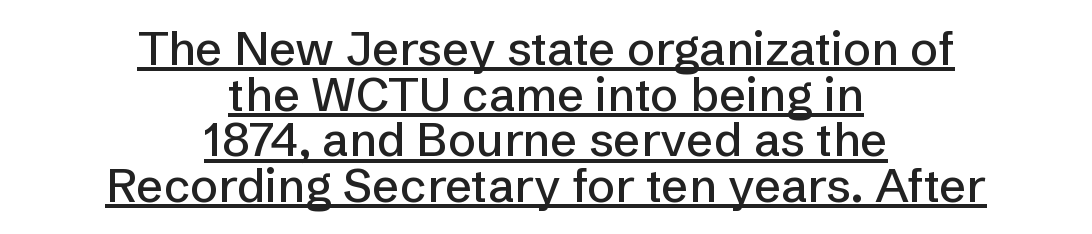
{"serif": "no", "italic": "no", "width": "normal", "stroke_contrast": "low", "x_height": "medium", "monospaced": "no", "underline": "yes", "align": "center", "line_spacing": "tight", "line_spacing_ratio": 0.97, "letter_spacing": "normal", "letter_spacing_em": 0.0, "glyph_px": 47}
